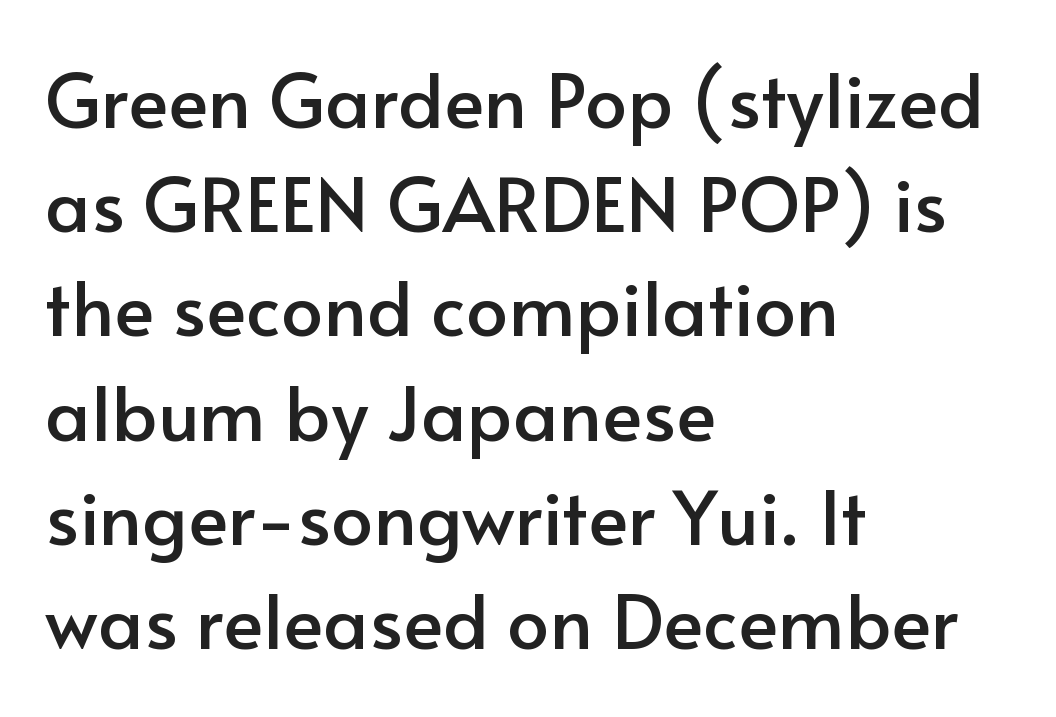
{"serif": "no", "italic": "no", "width": "normal", "stroke_contrast": "low", "x_height": "small", "monospaced": "no", "underline": "no", "align": "left", "line_spacing": "normal", "line_spacing_ratio": 1.39, "letter_spacing": "normal", "letter_spacing_em": 0.0, "glyph_px": 75}
